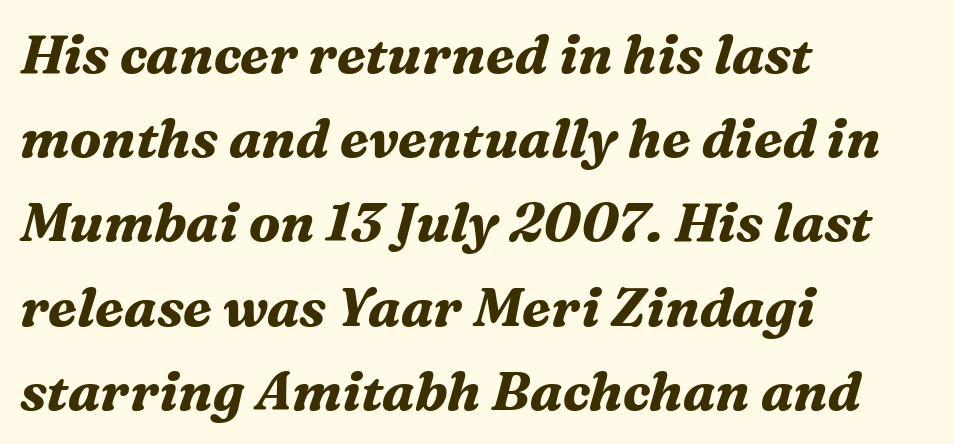
Q: Is the text bold? A: Yes.
Q: Is the text italic (slanted)? A: Yes, it leans right by about 16 degrees.
Q: Is the typeface a serif or a sans-serif typeface? A: Serif.
Q: Is the text underlined? A: No.
Q: How is the paragraph aligned? A: Left-aligned.
Q: Is the spacing between letters normal or unusually wide? A: Normal.
Q: Is the spacing between lines tight, normal or loose? A: Normal.
Q: Width (condensed, normal, or wide)? A: Normal.
Q: Stroke contrast? A: Medium.
Q: x-height? A: Medium.
Q: Monospaced? A: No.
